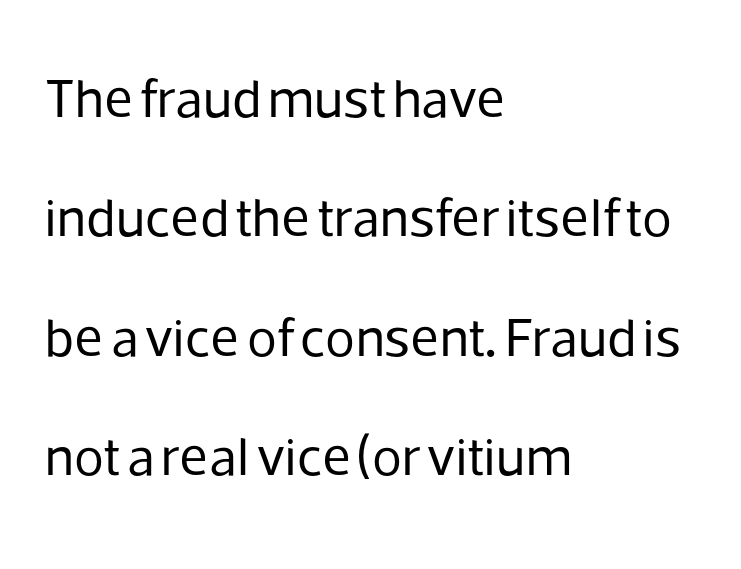
The image shows 55 px regular-weight sans-serif type, upright; set left-aligned, loose line spacing (2.17x), normal letter spacing, not underlined; low stroke contrast and a medium x-height.
